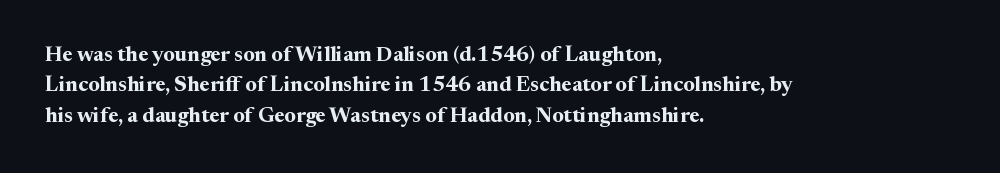
Q: Is the text bold? A: Yes.
Q: Is the text italic (slanted)? A: No, it is upright.
Q: Is the text underlined? A: No.
Q: How is the paragraph aligned? A: Left-aligned.
Q: Is the spacing between letters normal or unusually wide? A: Normal.
Q: Is the spacing between lines tight, normal or loose? A: Normal.
